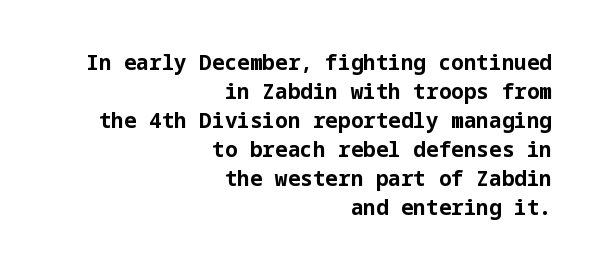
The image shows 21 px bold type, upright; set right-aligned, normal line spacing (1.38x), normal letter spacing, not underlined.
